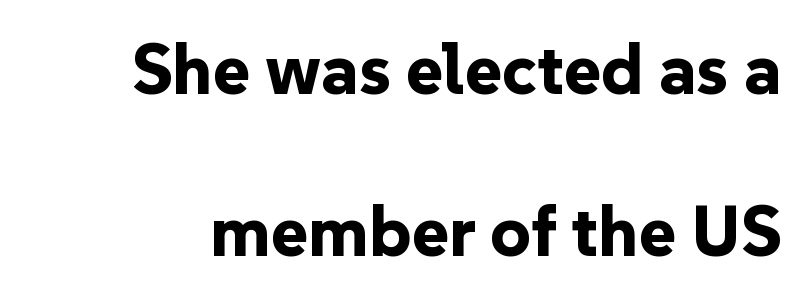
These lines are rendered in a variable-pitch font. The passage shown is typeset with a sans-serif family. The line texture is even and compact thanks to regular tracking. You can tell it's not italic because the verticals are truly vertical. Line spacing here is loose. Emphasis by weight is at full strength: bold.
